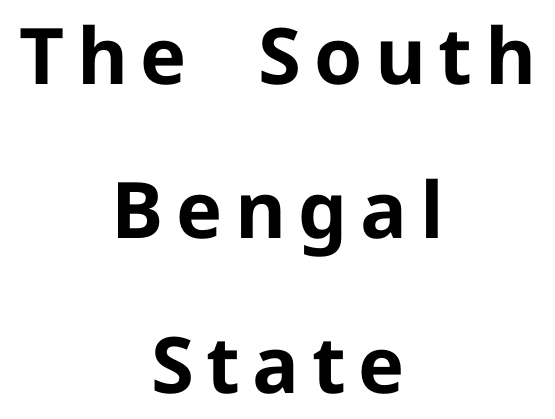
The image shows 78 px bold sans-serif type, upright; set centered, loose line spacing (1.98x), not underlined; low stroke contrast and a medium x-height.
